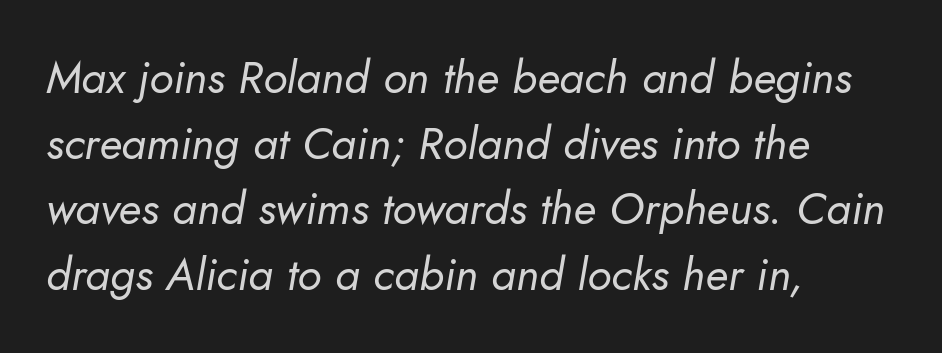
The image shows 45 px regular-weight type, italic (leaning right); set left-aligned, normal line spacing (1.46x), normal letter spacing, not underlined; low stroke contrast and a small x-height.
